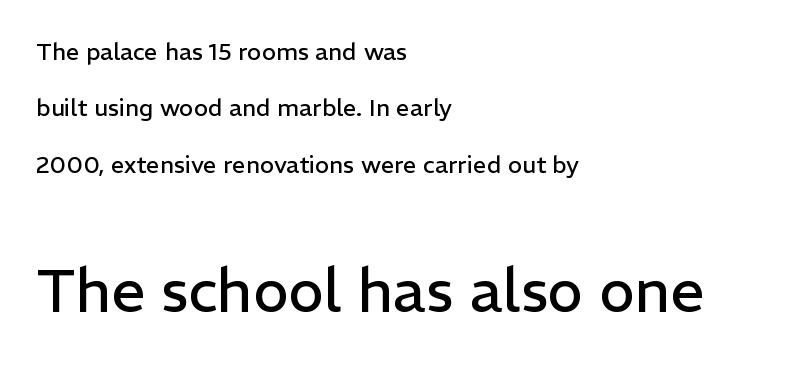
Q: Is the text bold? A: No.
Q: Is the text italic (slanted)? A: No, it is upright.
Q: Is the typeface a serif or a sans-serif typeface? A: Sans-serif.
Q: Is the text underlined? A: No.
Q: How is the paragraph aligned? A: Left-aligned.
Q: Is the spacing between letters normal or unusually wide? A: Normal.
Q: Is the spacing between lines tight, normal or loose? A: Loose.
Q: Which block of text is set in a larger size, the first (top) or the second (bottom)? A: The second (bottom) one.
Q: Width (condensed, normal, or wide)? A: Normal.
Q: Stroke contrast? A: Low.
Q: x-height? A: Medium.
Q: Monospaced? A: No.
